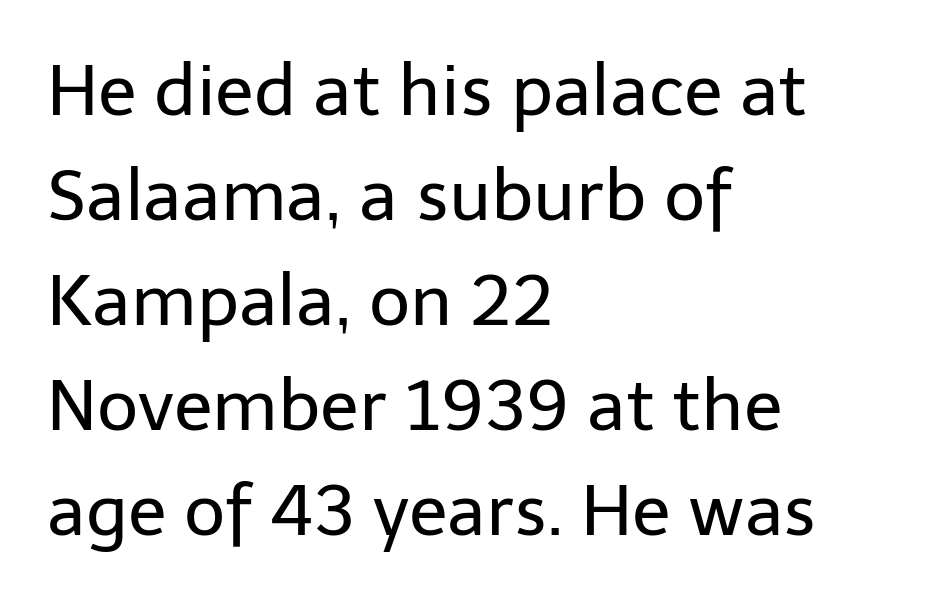
Q: Is the text bold? A: No.
Q: Is the text italic (slanted)? A: No, it is upright.
Q: Is the typeface a serif or a sans-serif typeface? A: Sans-serif.
Q: Is the text underlined? A: No.
Q: How is the paragraph aligned? A: Left-aligned.
Q: Is the spacing between letters normal or unusually wide? A: Normal.
Q: Is the spacing between lines tight, normal or loose? A: Normal.
Q: Width (condensed, normal, or wide)? A: Normal.
Q: Stroke contrast? A: Low.
Q: x-height? A: Medium.
Q: Monospaced? A: No.
